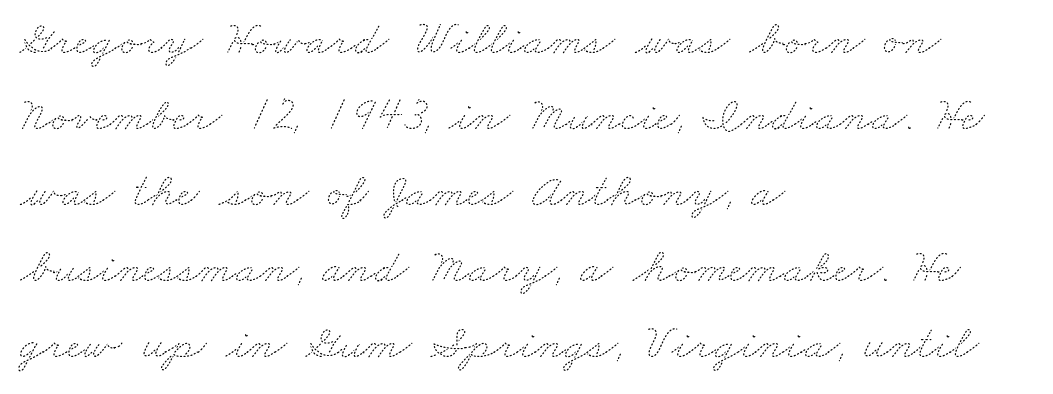
{"bold": "no", "weight": "thin", "width": "wide", "stroke_contrast": "medium", "x_height": "small", "monospaced": "no", "underline": "no", "align": "left", "line_spacing": "normal", "line_spacing_ratio": 1.55, "letter_spacing": "normal", "letter_spacing_em": 0.0, "glyph_px": 49}
